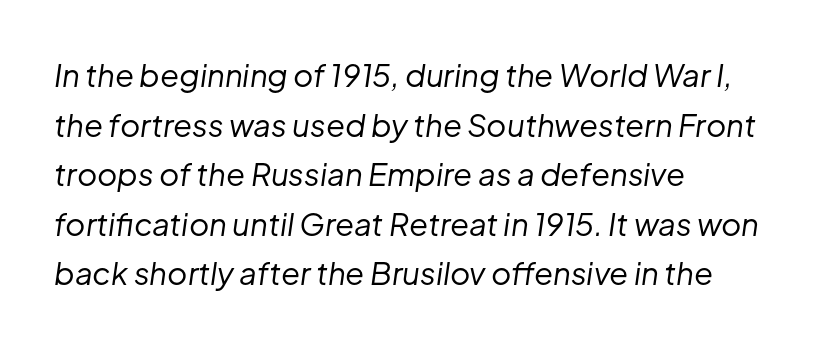
Q: Is the text bold? A: No.
Q: Is the text italic (slanted)? A: Yes, it leans right by about 8 degrees.
Q: Is the text underlined? A: No.
Q: How is the paragraph aligned? A: Left-aligned.
Q: Is the spacing between letters normal or unusually wide? A: Normal.
Q: Is the spacing between lines tight, normal or loose? A: Normal.
Q: Width (condensed, normal, or wide)? A: Normal.
Q: Stroke contrast? A: Low.
Q: x-height? A: Medium.
Q: Monospaced? A: No.
